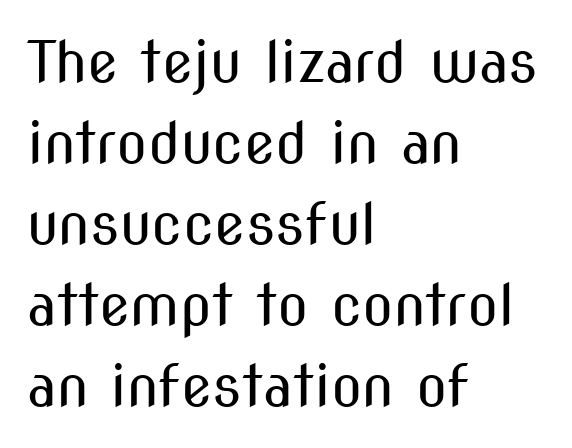
{"serif": "no", "italic": "no", "bold": "no", "weight": "regular", "width": "condensed", "stroke_contrast": "medium", "x_height": "medium", "monospaced": "no", "underline": "no", "align": "left", "line_spacing": "normal", "line_spacing_ratio": 1.42, "letter_spacing": "normal", "letter_spacing_em": 0.0, "glyph_px": 57}
